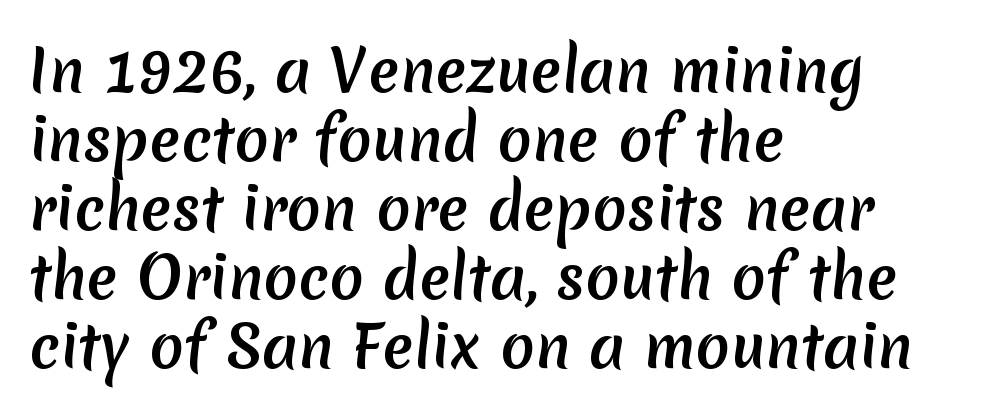
Q: Is the typeface a serif or a sans-serif typeface? A: Sans-serif.
Q: Is the text underlined? A: No.
Q: How is the paragraph aligned? A: Left-aligned.
Q: Is the spacing between letters normal or unusually wide? A: Normal.
Q: Width (condensed, normal, or wide)? A: Normal.
Q: Stroke contrast? A: Medium.
Q: x-height? A: Medium.
Q: Monospaced? A: No.
